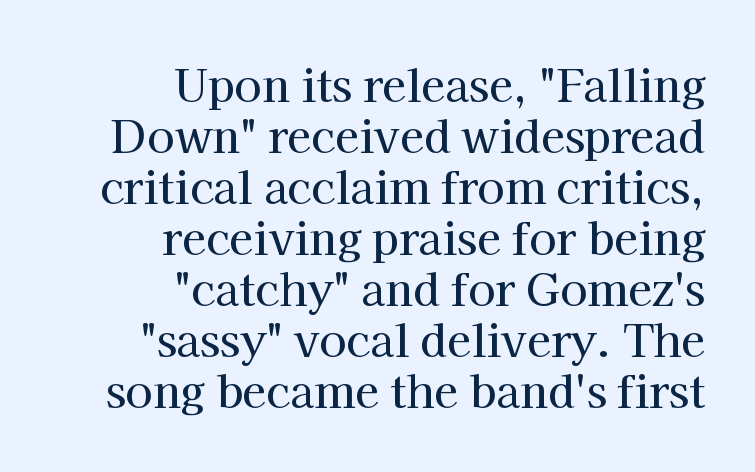
Q: Is the text italic (slanted)? A: No, it is upright.
Q: Is the typeface a serif or a sans-serif typeface? A: Serif.
Q: Is the text underlined? A: No.
Q: How is the paragraph aligned? A: Right-aligned.
Q: Is the spacing between letters normal or unusually wide? A: Normal.
Q: Width (condensed, normal, or wide)? A: Normal.
Q: Stroke contrast? A: High.
Q: x-height? A: Medium.
Q: Monospaced? A: No.
